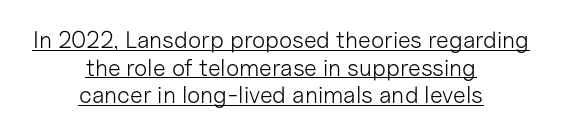
{"italic": "no", "bold": "no", "underline": "yes", "align": "center", "line_spacing": "tight", "line_spacing_ratio": 1.15, "letter_spacing": "normal", "letter_spacing_em": 0.0, "glyph_px": 24}
